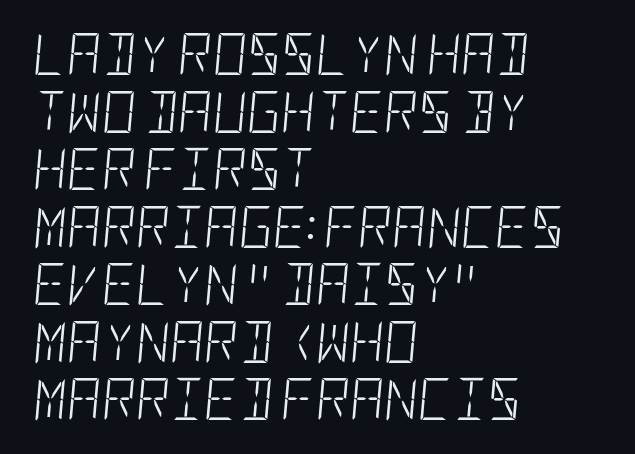
The image shows 42 px light, condensed type, italic (leaning right); set left-aligned, normal line spacing (1.37x), normal letter spacing, not underlined; low stroke contrast and a large x-height.
